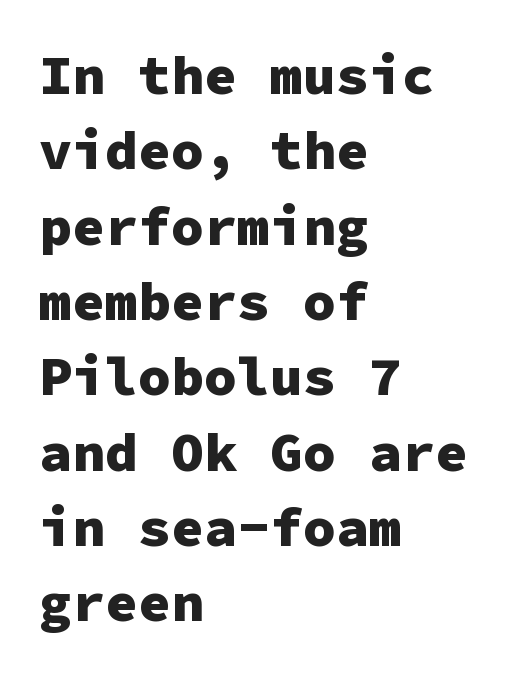
Q: Is the text bold? A: Yes.
Q: Is the text italic (slanted)? A: No, it is upright.
Q: Is the typeface a serif or a sans-serif typeface? A: Sans-serif.
Q: Is the text underlined? A: No.
Q: How is the paragraph aligned? A: Left-aligned.
Q: Is the spacing between letters normal or unusually wide? A: Normal.
Q: Is the spacing between lines tight, normal or loose? A: Normal.
Q: Width (condensed, normal, or wide)? A: Normal.
Q: Stroke contrast? A: Low.
Q: x-height? A: Medium.
Q: Monospaced? A: Yes.
